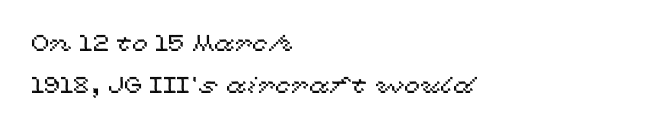
{"underline": "no", "align": "left", "line_spacing_ratio": 1.82, "letter_spacing": "normal", "letter_spacing_em": 0.0, "glyph_px": 23}
